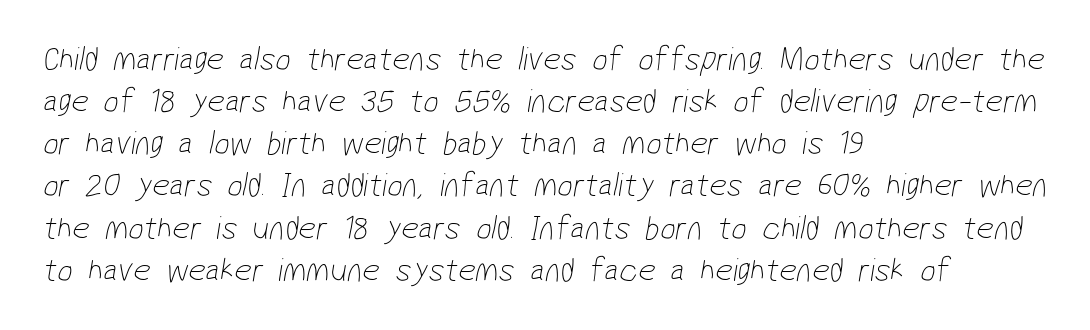
Standard letterfit; no display-style spreading of the glyphs. Heft: none added — not bold. Are there feet on the stems? There aren't — it's a sans. Bare-footed words on every line.
